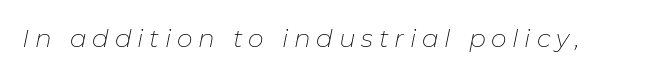
The image shows 25 px text type, italic (leaning right); set unusually wide letter spacing (+0.23 em), not underlined.
